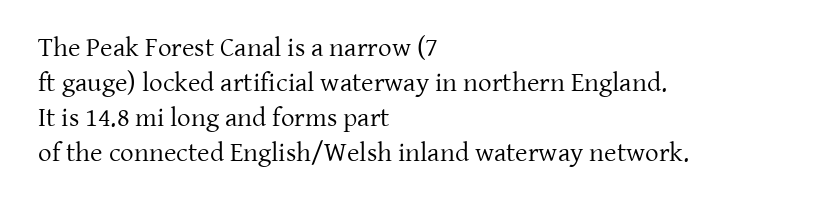
Style check: upright. Plain, unruled lines of type. The paragraph has a hard left edge and a soft right edge. This rendering leaves character spacing at its baseline value. A typesetter would call this leading conventional body-copy spacing. These glyphs show unthickened strokes, regular width or finer.
